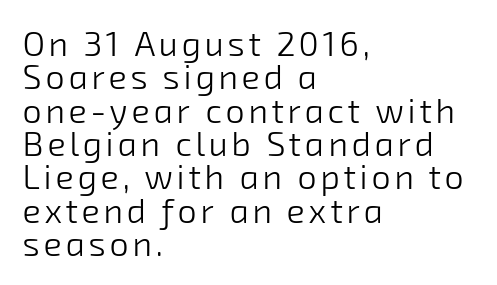
{"serif": "no", "bold": "no", "weight": "light", "width": "normal", "stroke_contrast": "low", "x_height": "medium", "monospaced": "no", "underline": "no", "align": "left", "line_spacing": "tight", "line_spacing_ratio": 0.98, "glyph_px": 34}
